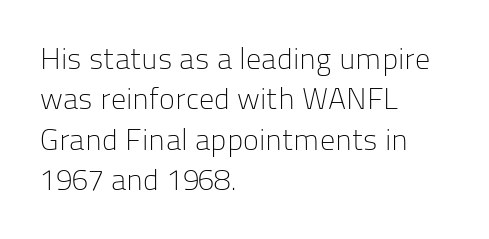
The image shows 30 px light sans-serif type, upright; set left-aligned, normal line spacing (1.35x), normal letter spacing, not underlined; low stroke contrast and a medium x-height.
